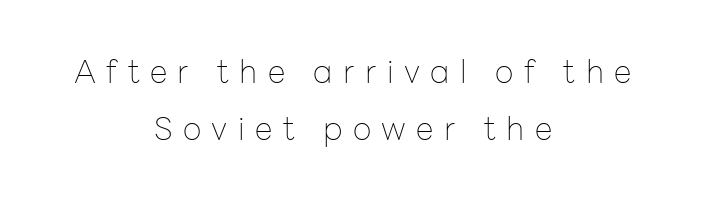
Q: Is the text bold? A: No.
Q: Is the text italic (slanted)? A: No, it is upright.
Q: Is the typeface a serif or a sans-serif typeface? A: Sans-serif.
Q: Is the text underlined? A: No.
Q: How is the paragraph aligned? A: Centered.
Q: Is the spacing between letters normal or unusually wide? A: Unusually wide.
Q: Width (condensed, normal, or wide)? A: Normal.
Q: Stroke contrast? A: Low.
Q: x-height? A: Medium.
Q: Monospaced? A: No.
